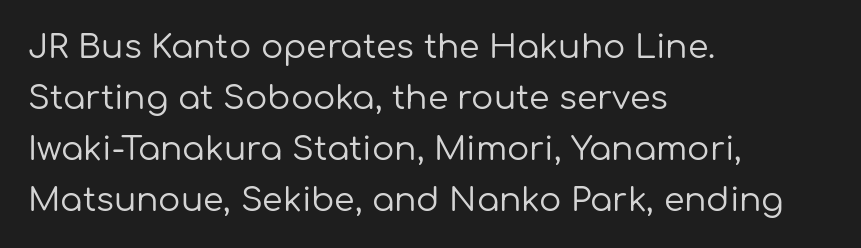
The lines sit at an ordinary, default distance from one another. The strip under each line holds only bare page. The type sits square on the baseline with zero lean. The typeface chosen for these lines omits serifs. The paragraph shown leans on its left margin. You could call the tracking neutral — neither tight nor loose.
